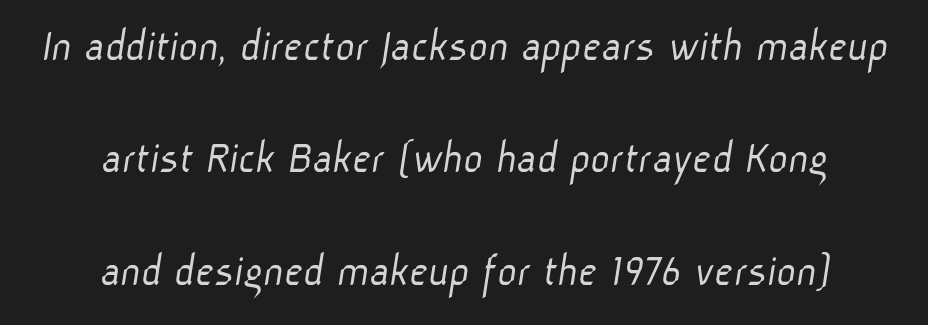
The image shows 47 px light sans-serif type; set centered, loose line spacing (2.39x), normal letter spacing, not underlined; low stroke contrast and a medium x-height.
